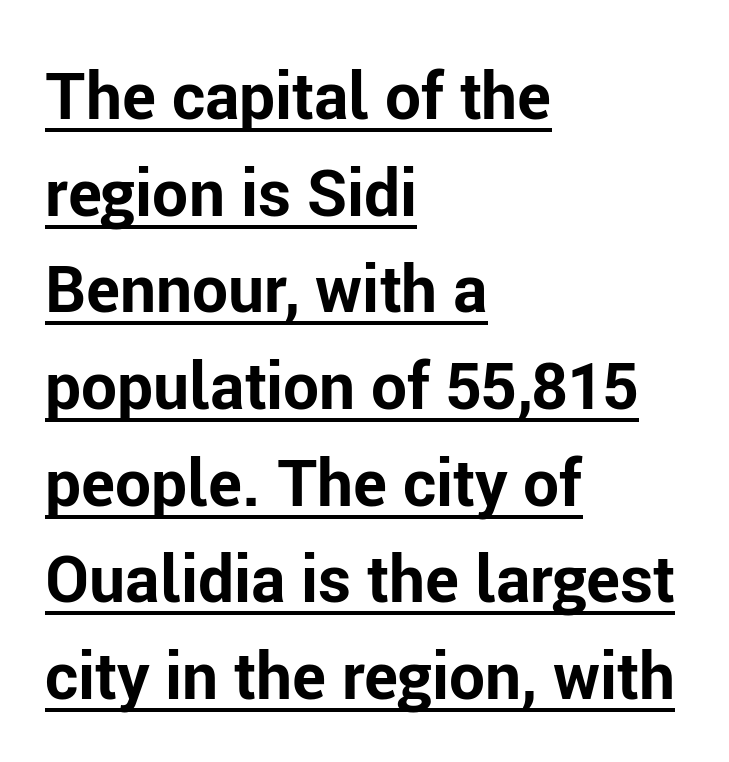
Q: Is the text bold? A: Yes.
Q: Is the text italic (slanted)? A: No, it is upright.
Q: Is the typeface a serif or a sans-serif typeface? A: Sans-serif.
Q: Is the text underlined? A: Yes.
Q: How is the paragraph aligned? A: Left-aligned.
Q: Is the spacing between letters normal or unusually wide? A: Normal.
Q: Is the spacing between lines tight, normal or loose? A: Normal.
Q: Width (condensed, normal, or wide)? A: Normal.
Q: Stroke contrast? A: Low.
Q: x-height? A: Medium.
Q: Monospaced? A: No.
